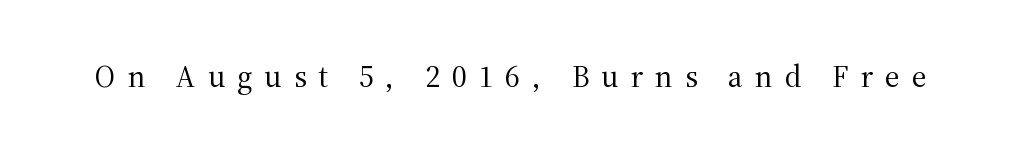
Weight: in the light-to-regular range. Vertical strokes here are truly vertical. Note: serifs present on the glyphs. There is plenty of visible air inserted between adjacent glyphs. The string is rendered with underlining switched off.
